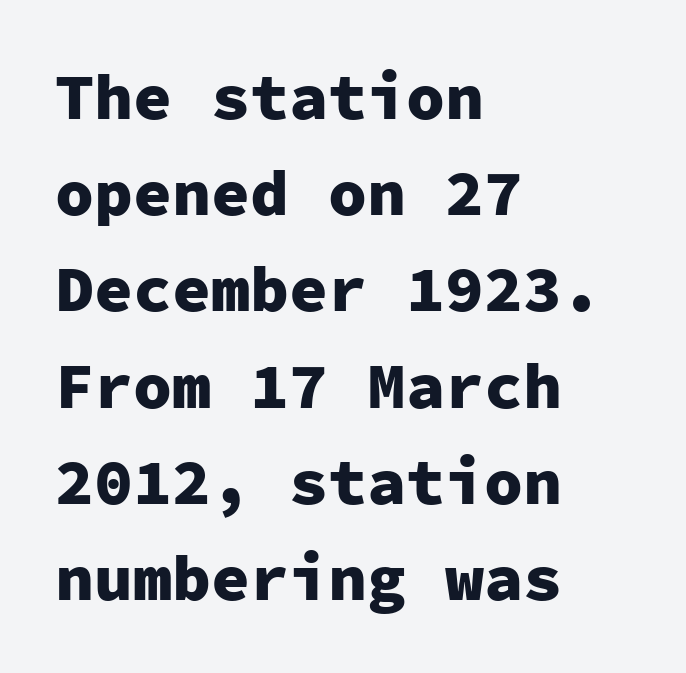
Q: Is the text bold? A: Yes.
Q: Is the text italic (slanted)? A: No, it is upright.
Q: Is the typeface a serif or a sans-serif typeface? A: Sans-serif.
Q: Is the text underlined? A: No.
Q: How is the paragraph aligned? A: Left-aligned.
Q: Is the spacing between letters normal or unusually wide? A: Normal.
Q: Is the spacing between lines tight, normal or loose? A: Normal.
Q: Width (condensed, normal, or wide)? A: Normal.
Q: Stroke contrast? A: Low.
Q: x-height? A: Medium.
Q: Monospaced? A: Yes.
